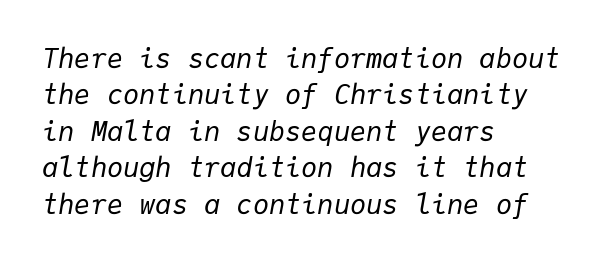
Q: Is the text bold? A: No.
Q: Is the text italic (slanted)? A: Yes, it leans right by about 9 degrees.
Q: Is the text underlined? A: No.
Q: How is the paragraph aligned? A: Left-aligned.
Q: Is the spacing between letters normal or unusually wide? A: Normal.
Q: Is the spacing between lines tight, normal or loose? A: Normal.
